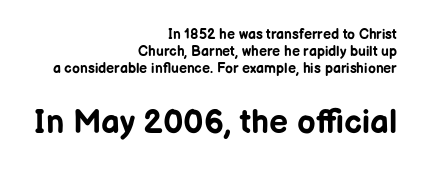
Q: Is the text bold? A: Yes.
Q: Is the text italic (slanted)? A: No, it is upright.
Q: Is the typeface a serif or a sans-serif typeface? A: Sans-serif.
Q: Is the text underlined? A: No.
Q: How is the paragraph aligned? A: Right-aligned.
Q: Is the spacing between letters normal or unusually wide? A: Normal.
Q: Which block of text is set in a larger size, the first (top) or the second (bottom)? A: The second (bottom) one.
Q: Width (condensed, normal, or wide)? A: Normal.
Q: Stroke contrast? A: Low.
Q: x-height? A: Medium.
Q: Monospaced? A: No.
